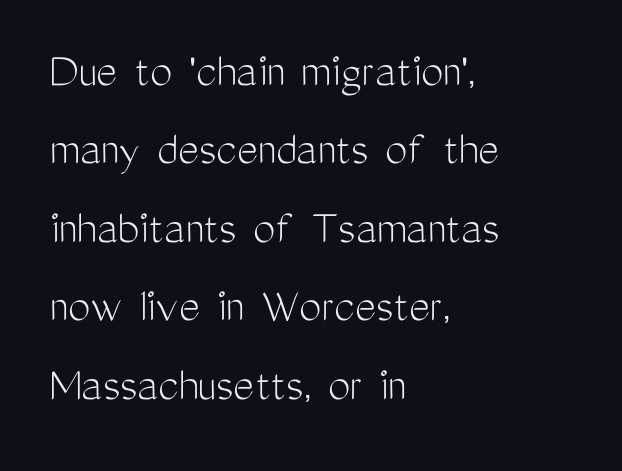
Q: Is the text bold? A: No.
Q: Is the text italic (slanted)? A: No, it is upright.
Q: Is the typeface a serif or a sans-serif typeface? A: Sans-serif.
Q: Is the text underlined? A: No.
Q: How is the paragraph aligned? A: Left-aligned.
Q: Is the spacing between letters normal or unusually wide? A: Normal.
Q: Is the spacing between lines tight, normal or loose? A: Normal.
Q: Width (condensed, normal, or wide)? A: Condensed.
Q: Stroke contrast? A: Medium.
Q: x-height? A: Medium.
Q: Monospaced? A: No.
